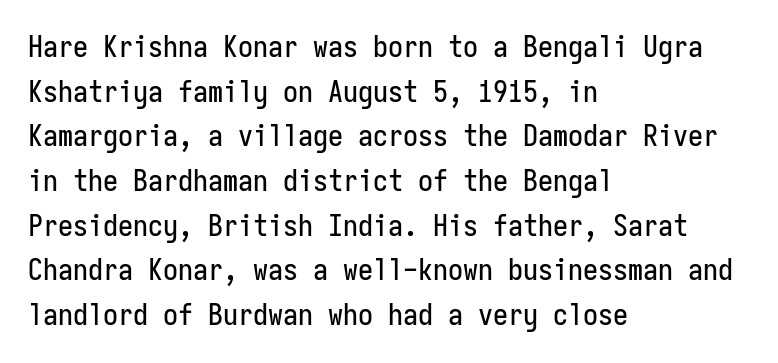
The image shows 30 px condensed sans-serif type, upright, monospaced; set left-aligned, normal line spacing (1.49x), normal letter spacing, not underlined; low stroke contrast and a medium x-height.
